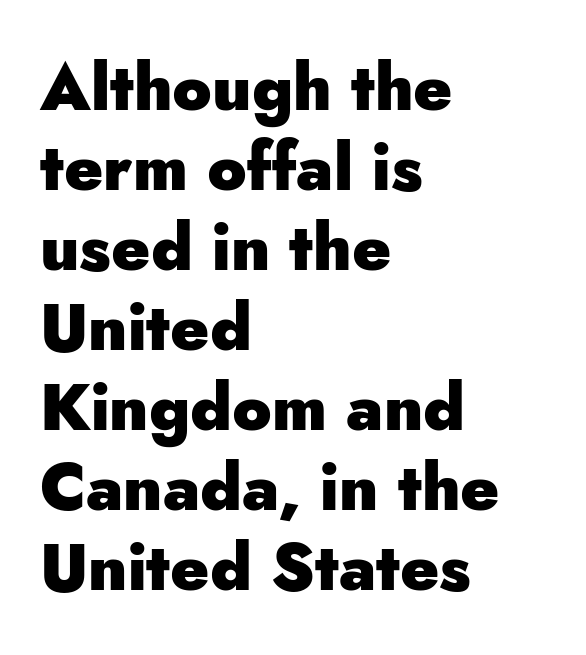
The image shows 65 px heavy sans-serif type, upright; set left-aligned, line spacing 1.23x, normal letter spacing, not underlined; low stroke contrast and a small x-height.
